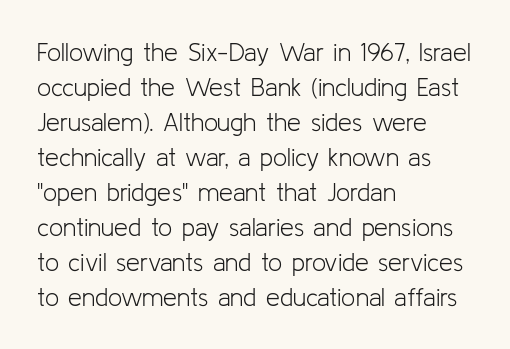
Nobody drew a line under any word here. The passage is arranged the way most books set body copy — flush left. Is the stroke heavy? The answer is a plain regular-or-lighter. Nobody touched the tracking dial on this one. A roman cut, with each character standing at attention. The space between consecutive lines is moderate.
